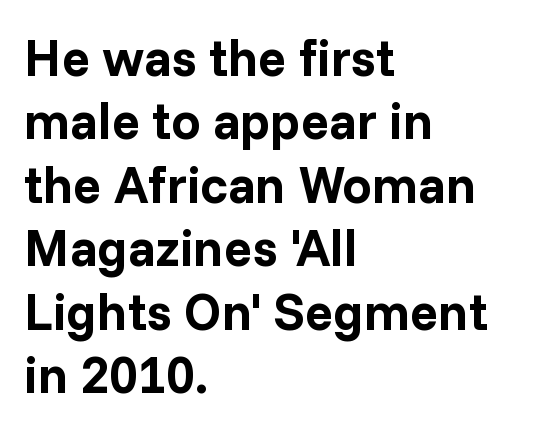
{"serif": "no", "italic": "no", "bold": "yes", "weight": "bold", "width": "normal", "stroke_contrast": "low", "x_height": "medium", "monospaced": "no", "underline": "no", "align": "left", "line_spacing_ratio": 1.22, "letter_spacing": "normal", "letter_spacing_em": 0.0, "glyph_px": 52}
